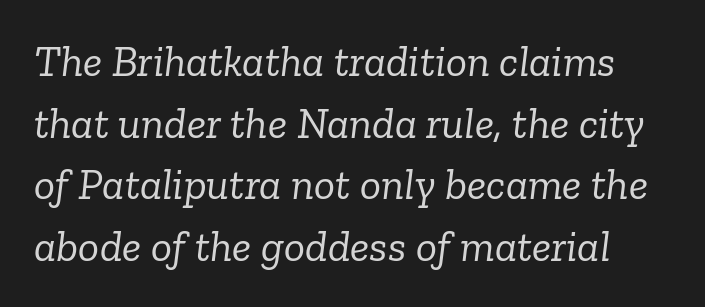
Q: Is the text bold? A: No.
Q: Is the text italic (slanted)? A: Yes, it leans right by about 6 degrees.
Q: Is the typeface a serif or a sans-serif typeface? A: Serif.
Q: Is the text underlined? A: No.
Q: Is the spacing between letters normal or unusually wide? A: Normal.
Q: Is the spacing between lines tight, normal or loose? A: Normal.
Q: Width (condensed, normal, or wide)? A: Normal.
Q: Stroke contrast? A: Low.
Q: x-height? A: Medium.
Q: Monospaced? A: No.
